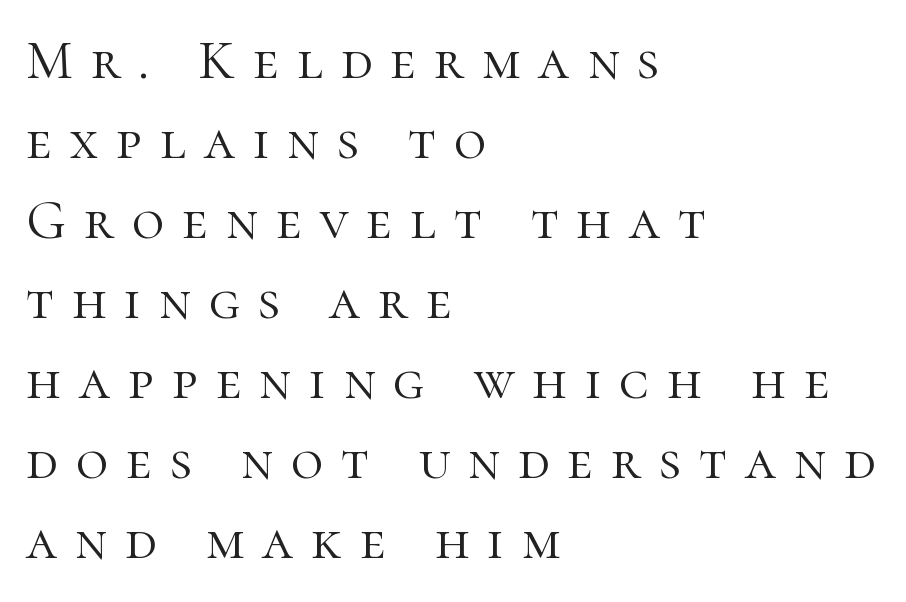
The image shows 56 px light serif type, upright; set left-aligned, normal line spacing (1.43x), unusually wide letter spacing (+0.32 em), not underlined; high stroke contrast and a medium x-height.
